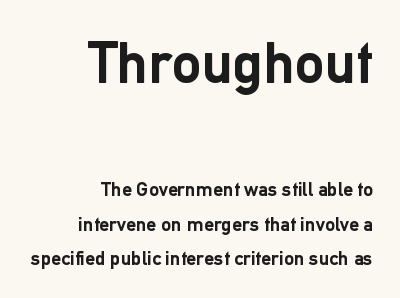
The image shows 59 px semibold sans-serif type, upright; set right-aligned, line spacing 1.74x, normal letter spacing, not underlined; the first (top) block is 2.95x larger; low stroke contrast and a medium x-height.
